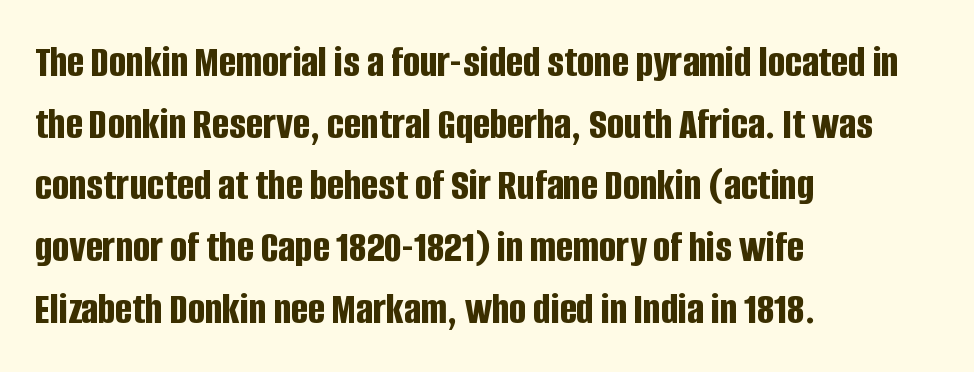
{"serif": "no", "italic": "no", "bold": "yes", "weight": "bold", "width": "condensed", "stroke_contrast": "low", "x_height": "large", "monospaced": "no", "underline": "no", "align": "left", "line_spacing": "normal", "line_spacing_ratio": 1.37, "letter_spacing": "normal", "letter_spacing_em": 0.0, "glyph_px": 45}
